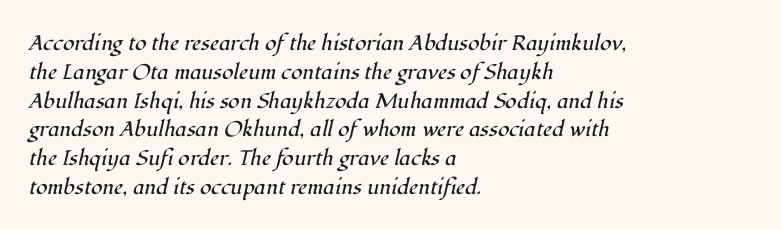
Q: Is the text bold? A: No.
Q: Is the text italic (slanted)? A: Yes, it leans right by about 12 degrees.
Q: Is the text underlined? A: No.
Q: How is the paragraph aligned? A: Left-aligned.
Q: Is the spacing between letters normal or unusually wide? A: Normal.
Q: Is the spacing between lines tight, normal or loose? A: Normal.
